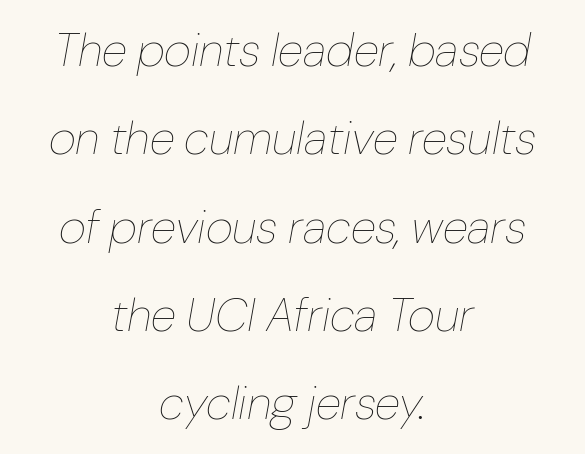
{"italic": "yes", "lean": "right", "slant_degrees": 10, "bold": "no", "weight": "thin", "width": "normal", "stroke_contrast": "low", "x_height": "medium", "monospaced": "no", "underline": "no", "align": "center", "line_spacing_ratio": 1.88, "letter_spacing": "normal", "letter_spacing_em": 0.0, "glyph_px": 47}
